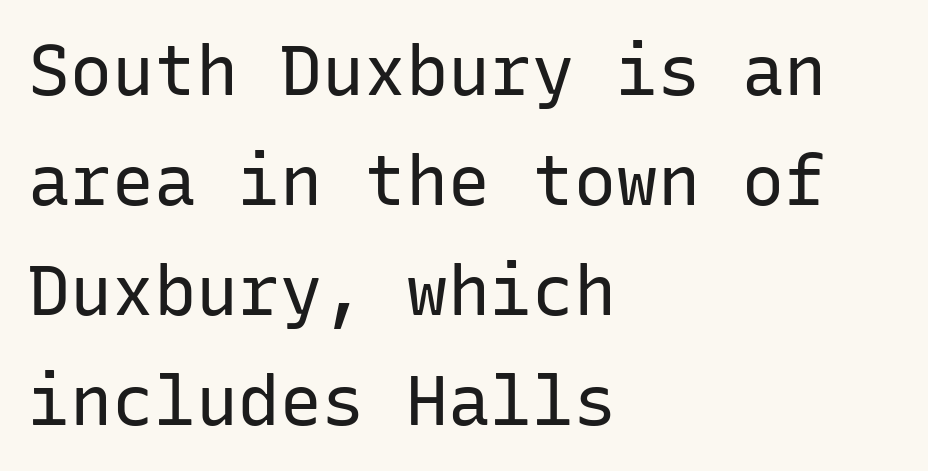
{"serif": "no", "italic": "no", "bold": "no", "weight": "regular", "width": "normal", "stroke_contrast": "low", "x_height": "medium", "monospaced": "yes", "underline": "no", "align": "left", "line_spacing": "normal", "line_spacing_ratio": 1.57, "letter_spacing": "normal", "letter_spacing_em": 0.0, "glyph_px": 70}
